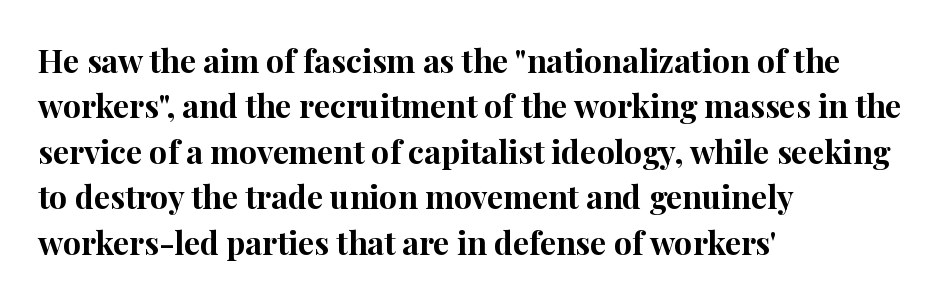
Q: Is the text bold? A: Yes.
Q: Is the text italic (slanted)? A: No, it is upright.
Q: Is the typeface a serif or a sans-serif typeface? A: Serif.
Q: Is the text underlined? A: No.
Q: How is the paragraph aligned? A: Left-aligned.
Q: Is the spacing between letters normal or unusually wide? A: Normal.
Q: Is the spacing between lines tight, normal or loose? A: Normal.
Q: Width (condensed, normal, or wide)? A: Normal.
Q: Stroke contrast? A: High.
Q: x-height? A: Medium.
Q: Monospaced? A: No.
